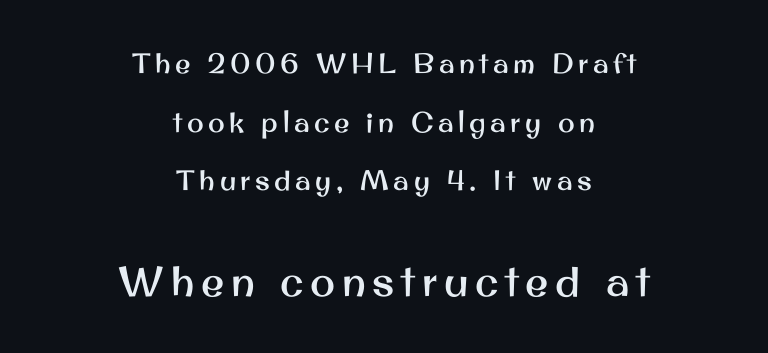
The image shows 42 px sans-serif type, upright; set centered, loose line spacing (2.09x), not underlined; the second (bottom) block is 1.5x larger; medium stroke contrast and a small x-height.
